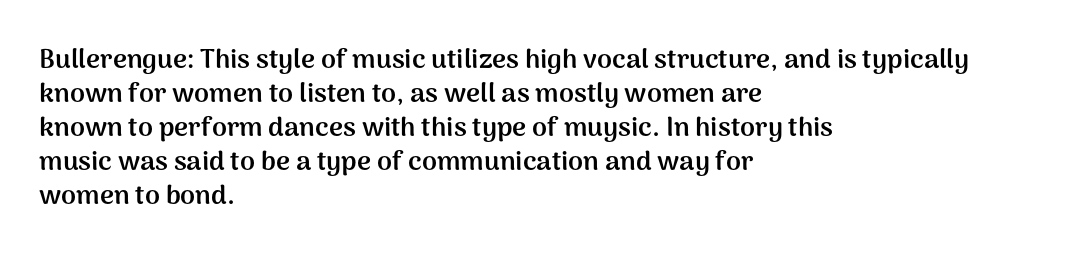
Does the weight exceed regular? Yes, all the way to bold. Short note: letters normally spaced. The space beneath each line is pristine and unruled. The typesetter chose a ragged-right arrangement here. Posture: vertical. The passage shown stacks its lines at a standard gap.
